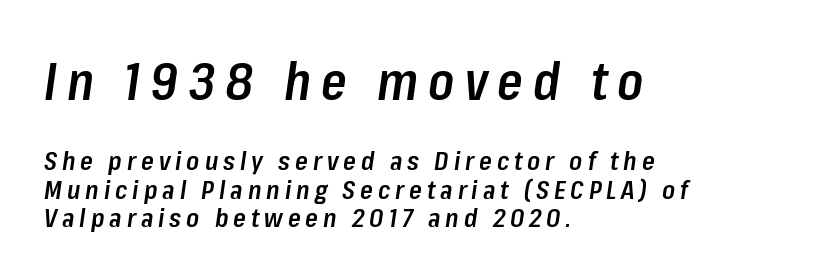
The image shows 52 px semibold, condensed type, italic (leaning right); set left-aligned, tight line spacing (1.09x), not underlined; the first (top) block is 2.0x larger; low stroke contrast and a medium x-height.
